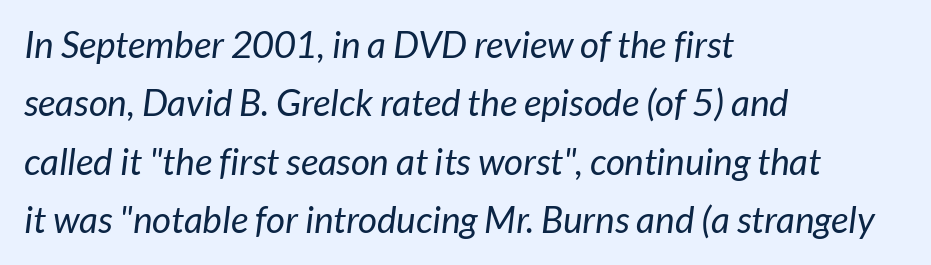
Q: Is the text bold? A: No.
Q: Is the typeface a serif or a sans-serif typeface? A: Sans-serif.
Q: Is the text underlined? A: No.
Q: How is the paragraph aligned? A: Left-aligned.
Q: Is the spacing between letters normal or unusually wide? A: Normal.
Q: Is the spacing between lines tight, normal or loose? A: Normal.
Q: Width (condensed, normal, or wide)? A: Normal.
Q: Stroke contrast? A: Low.
Q: x-height? A: Medium.
Q: Monospaced? A: No.
